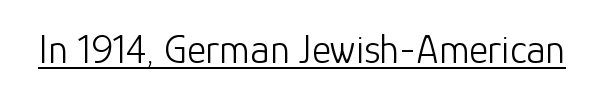
The image shows 41 px light sans-serif type, upright; set normal letter spacing, underlined; low stroke contrast and a medium x-height.
